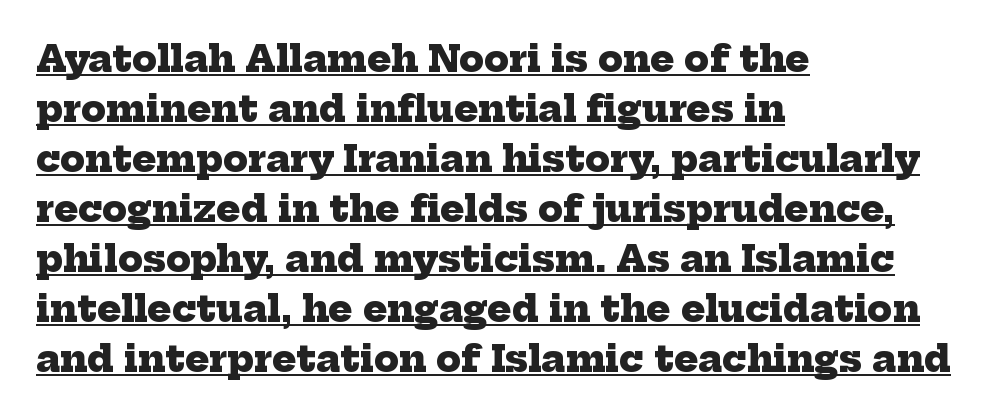
Q: Is the text bold? A: Yes.
Q: Is the typeface a serif or a sans-serif typeface? A: Serif.
Q: Is the text underlined? A: Yes.
Q: How is the paragraph aligned? A: Left-aligned.
Q: Is the spacing between letters normal or unusually wide? A: Normal.
Q: Is the spacing between lines tight, normal or loose? A: Normal.
Q: Width (condensed, normal, or wide)? A: Normal.
Q: Stroke contrast? A: Low.
Q: x-height? A: Medium.
Q: Monospaced? A: No.
